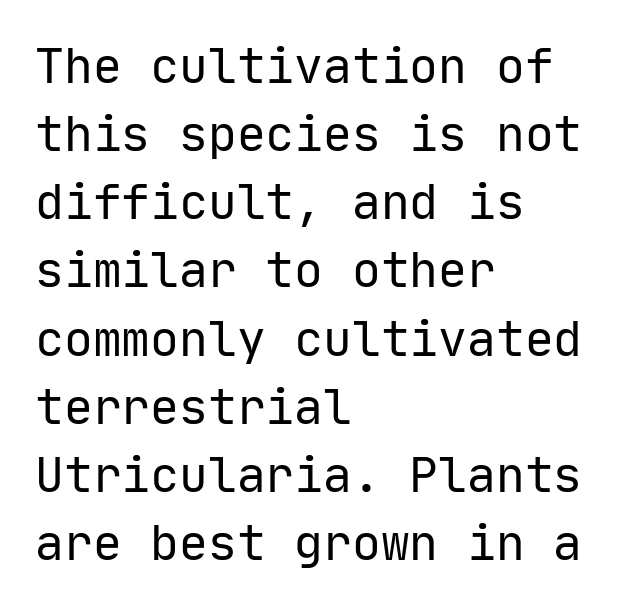
Anything drawn beneath the words? Only blank space. This rendering uses left alignment, leaving the right contour irregular. What stands out about the letter spacing? Nothing — it is the standard amount. Designer's note — italics off, roman on.
